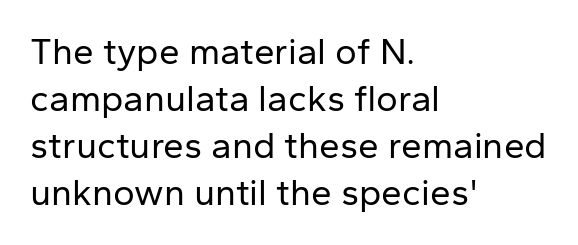
The image shows 37 px regular-weight sans-serif type, upright; set left-aligned, normal line spacing (1.27x), normal letter spacing, not underlined; low stroke contrast and a medium x-height.
